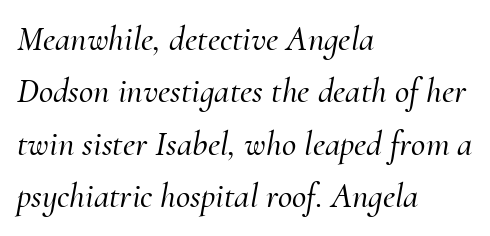
The image shows 35 px serif type, italic (leaning right); set left-aligned, normal line spacing (1.5x), normal letter spacing, not underlined; medium stroke contrast and a small x-height.
